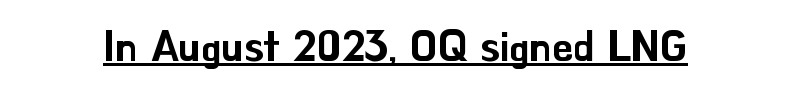
The image shows 41 px sans-serif type, upright; set normal letter spacing, underlined; low stroke contrast and a small x-height.
